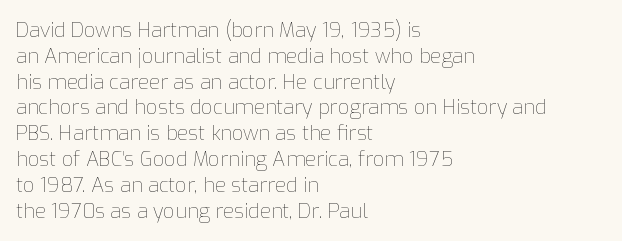
The image shows 20 px text type, upright; set left-aligned, normal line spacing (1.29x), normal letter spacing, not underlined.
